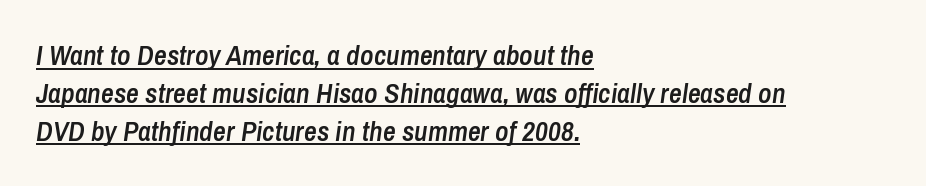
The image shows 28 px semibold, condensed type, italic (leaning right); set left-aligned, normal line spacing (1.35x), normal letter spacing, underlined; low stroke contrast and a medium x-height.
